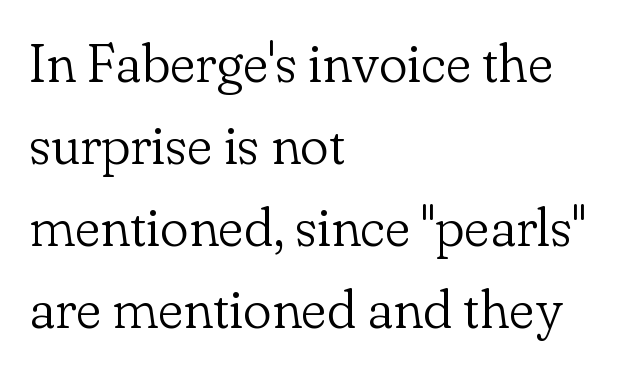
{"serif": "yes", "italic": "no", "bold": "no", "weight": "light", "width": "normal", "stroke_contrast": "low", "x_height": "small", "monospaced": "no", "underline": "no", "align": "left", "line_spacing": "normal", "line_spacing_ratio": 1.52, "letter_spacing": "normal", "letter_spacing_em": 0.0, "glyph_px": 54}
